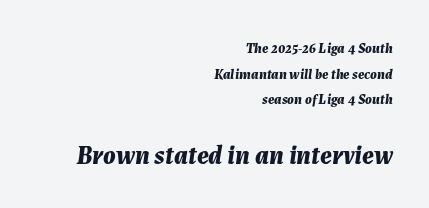
{"italic": "yes", "lean": "right", "slant_degrees": 7, "bold": "yes", "underline": "no", "align": "right", "line_spacing_ratio": 1.83, "letter_spacing": "normal", "letter_spacing_em": 0.0, "larger_block": "second", "size_ratio": 1.86, "glyph_px": 26}
